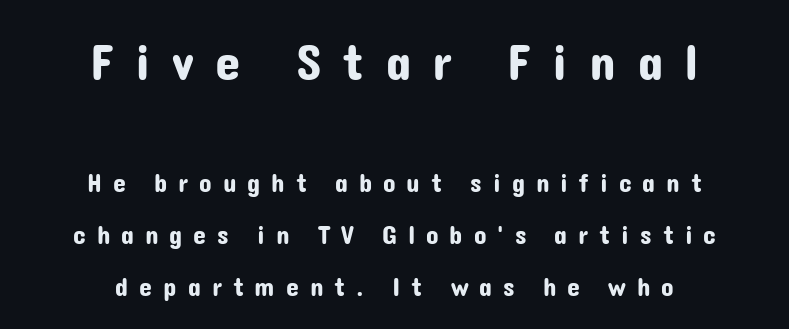
{"serif": "no", "italic": "no", "width": "normal", "stroke_contrast": "low", "x_height": "medium", "monospaced": "no", "underline": "no", "align": "center", "line_spacing": "loose", "line_spacing_ratio": 2.0, "letter_spacing": "wide", "letter_spacing_em": 0.42, "larger_block": "first", "size_ratio": 1.96, "glyph_px": 51}
